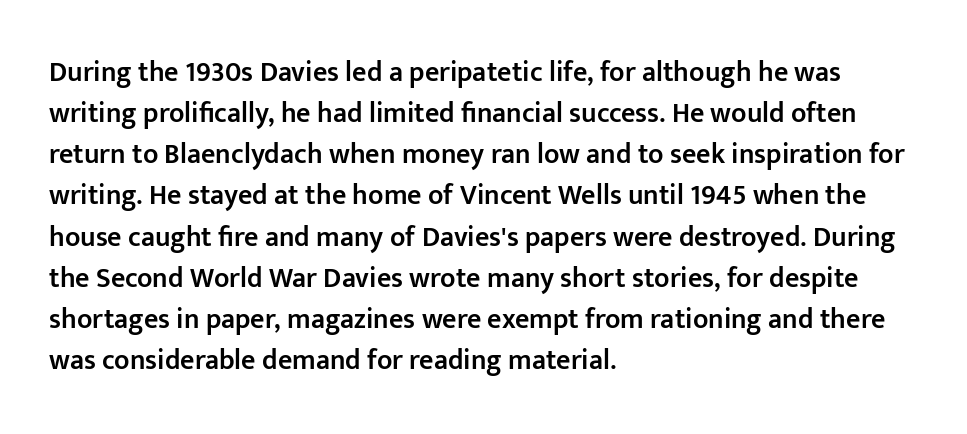
{"serif": "no", "italic": "no", "bold": "semi", "weight": "semibold", "width": "normal", "stroke_contrast": "low", "x_height": "medium", "monospaced": "no", "underline": "no", "align": "left", "line_spacing": "normal", "line_spacing_ratio": 1.47, "letter_spacing": "normal", "letter_spacing_em": 0.0, "glyph_px": 28}
